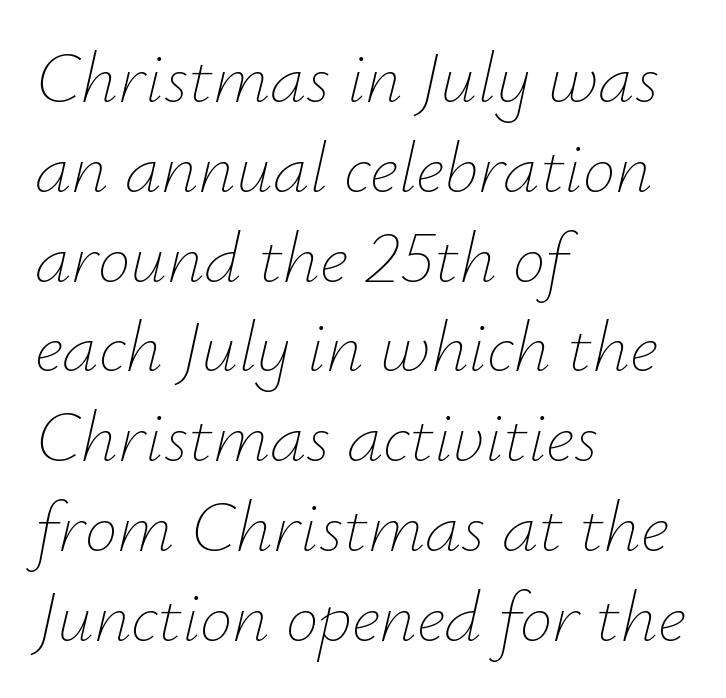
{"italic": "yes", "lean": "right", "slant_degrees": 12, "bold": "no", "weight": "thin", "width": "normal", "stroke_contrast": "low", "x_height": "small", "monospaced": "no", "underline": "no", "align": "left", "line_spacing_ratio": 1.23, "letter_spacing": "normal", "letter_spacing_em": 0.0, "glyph_px": 73}
